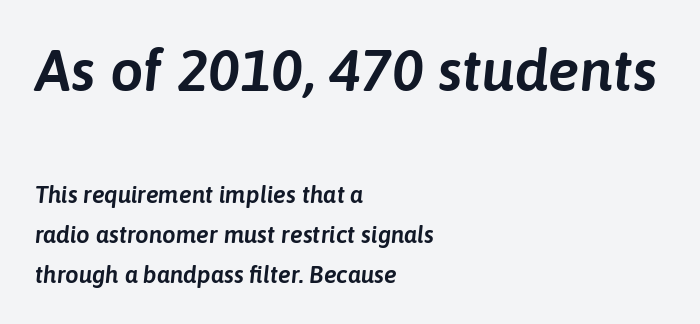
Q: Is the text italic (slanted)? A: Yes, it leans right by about 6 degrees.
Q: Is the text underlined? A: No.
Q: How is the paragraph aligned? A: Left-aligned.
Q: Is the spacing between letters normal or unusually wide? A: Normal.
Q: Is the spacing between lines tight, normal or loose? A: Normal.
Q: Which block of text is set in a larger size, the first (top) or the second (bottom)? A: The first (top) one.
Q: Width (condensed, normal, or wide)? A: Normal.
Q: Stroke contrast? A: Low.
Q: x-height? A: Medium.
Q: Monospaced? A: No.
